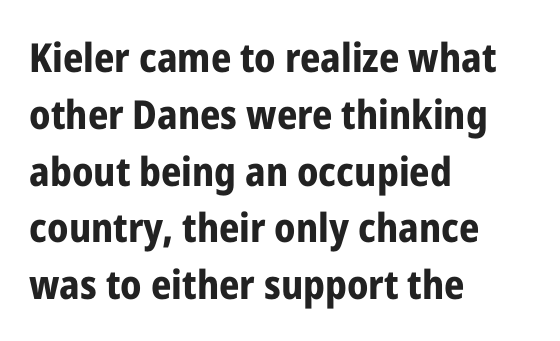
The rendering uses a bold face; every stroke is thick and dark. Notice how the stems are strictly vertical — no italics here. Nope, no serifs anywhere on these letters. Each letter keeps its own natural width here, so spacing adapts to shape. Regular leading.
